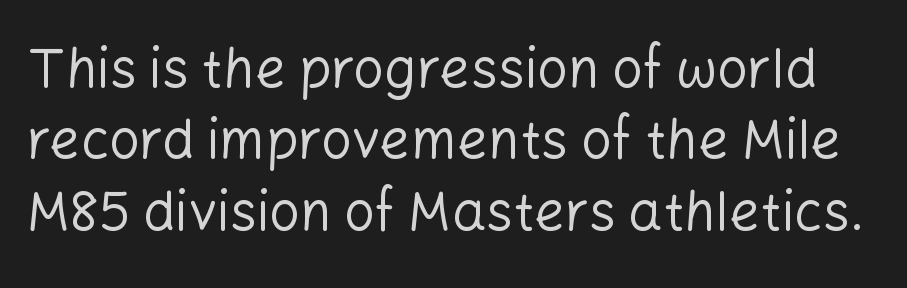
Looks like regular typesetting: each glyph gets only the width it needs. Summary of vertical rhythm: regular, with standard interline spacing. Heft: none added — not bold. Short note: letters normally spaced.
